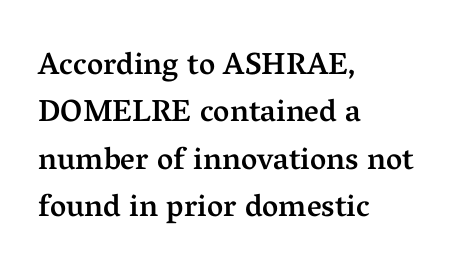
The gaps between neighbouring characters are ordinary and unremarkable. If you measured baseline to baseline, you'd find a middling distance. Any mark beneath the type? The region is blank. Regarding serifs, this sample has them. Is the block centered? No — it sits flush against the left margin. Varying glyph widths throughout — classic text-font behaviour.
